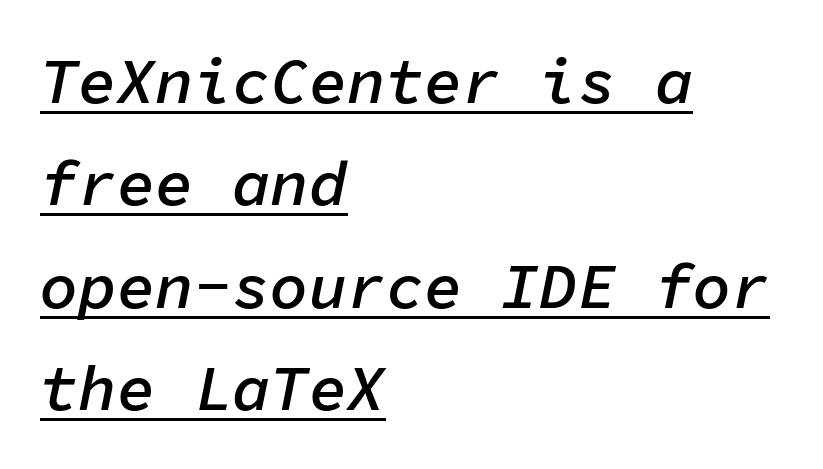
Q: Is the text bold? A: Semi-bold.
Q: Is the text italic (slanted)? A: Yes, it leans right by about 11 degrees.
Q: Is the text underlined? A: Yes.
Q: How is the paragraph aligned? A: Left-aligned.
Q: Is the spacing between letters normal or unusually wide? A: Normal.
Q: Is the spacing between lines tight, normal or loose? A: Normal.
Q: Width (condensed, normal, or wide)? A: Normal.
Q: Stroke contrast? A: Low.
Q: x-height? A: Medium.
Q: Monospaced? A: Yes.
